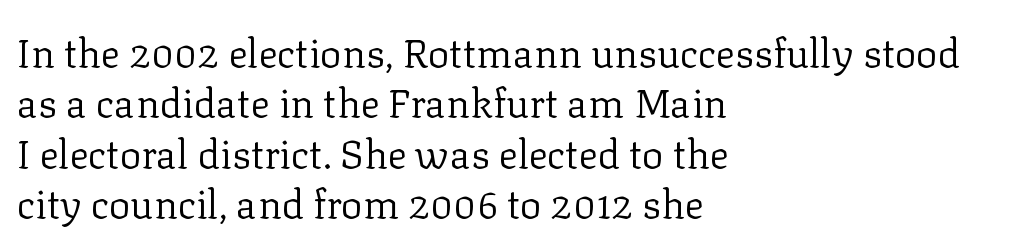
The image shows 40 px regular-weight serif type, upright; set left-aligned, normal line spacing (1.26x), normal letter spacing, not underlined; low stroke contrast and a medium x-height.
